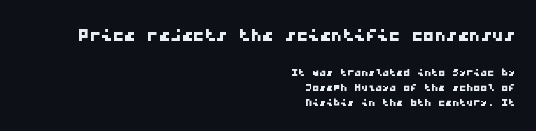
{"underline": "no", "align": "right", "line_spacing": "tight", "line_spacing_ratio": 1.07, "letter_spacing": "normal", "letter_spacing_em": 0.0, "larger_block": "first", "size_ratio": 1.64, "glyph_px": 23}
